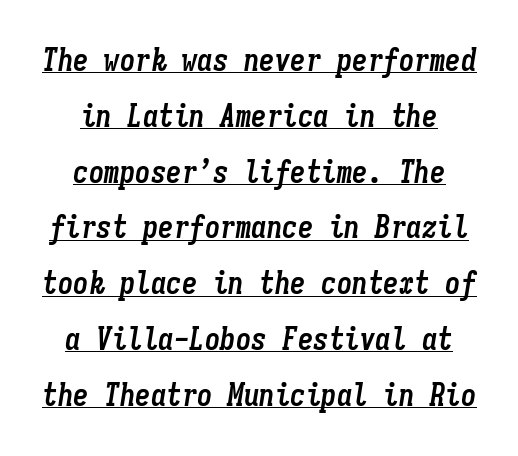
{"italic": "yes", "lean": "right", "slant_degrees": 9, "bold": "yes", "weight": "semibold", "width": "condensed", "stroke_contrast": "low", "x_height": "medium", "monospaced": "yes", "underline": "yes", "line_spacing_ratio": 1.8, "letter_spacing": "normal", "letter_spacing_em": 0.0, "glyph_px": 31}
